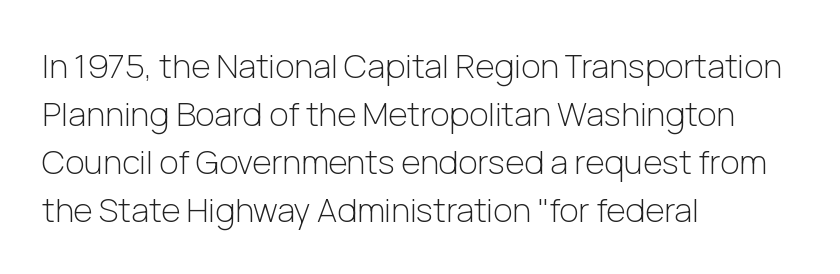
Q: Is the text bold? A: No.
Q: Is the text italic (slanted)? A: No, it is upright.
Q: Is the typeface a serif or a sans-serif typeface? A: Sans-serif.
Q: Is the text underlined? A: No.
Q: How is the paragraph aligned? A: Left-aligned.
Q: Is the spacing between letters normal or unusually wide? A: Normal.
Q: Is the spacing between lines tight, normal or loose? A: Normal.
Q: Width (condensed, normal, or wide)? A: Normal.
Q: Stroke contrast? A: Low.
Q: x-height? A: Medium.
Q: Monospaced? A: No.
